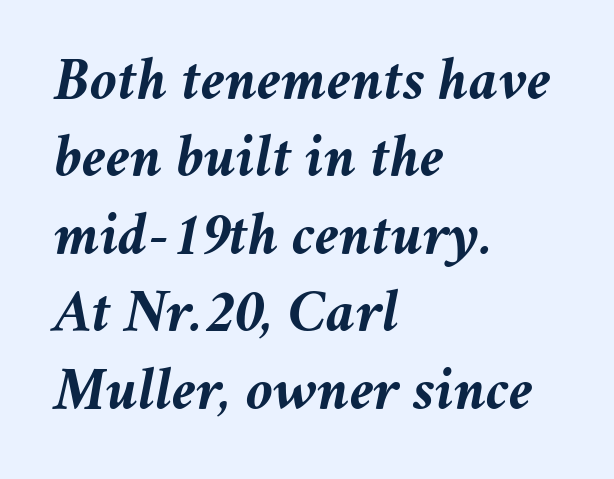
Q: Is the text bold? A: Yes.
Q: Is the text italic (slanted)? A: Yes, it leans right by about 11 degrees.
Q: Is the text underlined? A: No.
Q: How is the paragraph aligned? A: Left-aligned.
Q: Is the spacing between letters normal or unusually wide? A: Normal.
Q: Is the spacing between lines tight, normal or loose? A: Normal.
Q: Width (condensed, normal, or wide)? A: Normal.
Q: Stroke contrast? A: Medium.
Q: x-height? A: Medium.
Q: Monospaced? A: No.
